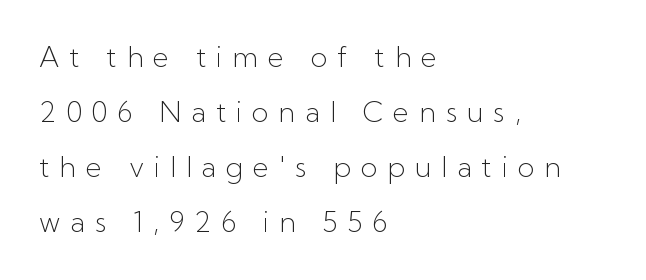
{"serif": "no", "italic": "no", "bold": "no", "weight": "light", "width": "normal", "stroke_contrast": "low", "x_height": "medium", "monospaced": "no", "underline": "no", "align": "left", "line_spacing": "loose", "line_spacing_ratio": 1.97, "letter_spacing": "wide", "letter_spacing_em": 0.35, "glyph_px": 28}
